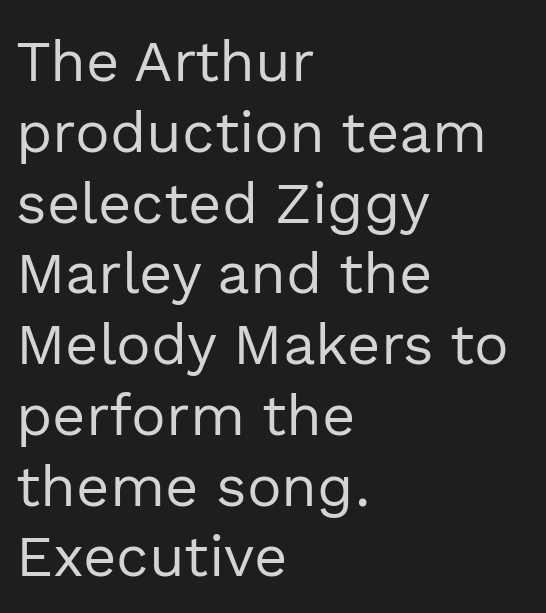
The image shows 58 px regular-weight sans-serif type, upright; set left-aligned, line spacing 1.22x, normal letter spacing, not underlined; a medium x-height.
